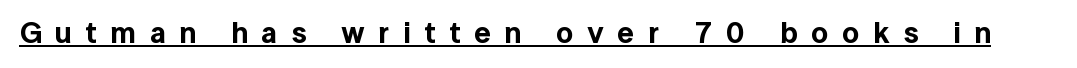
The image shows 30 px sans-serif type, upright; set unusually wide letter spacing (+0.45 em), underlined; a medium x-height.
